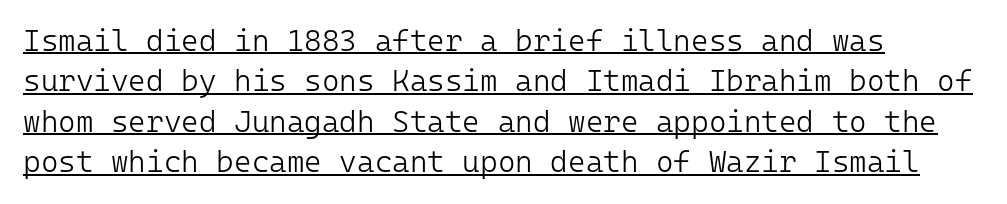
The image shows 30 px light sans-serif type, upright, monospaced; set left-aligned, normal line spacing (1.35x), normal letter spacing, underlined; low stroke contrast and a medium x-height.
